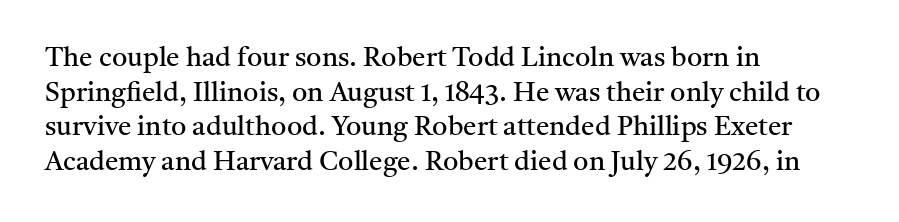
{"italic": "no", "bold": "no", "underline": "no", "align": "left", "line_spacing": "normal", "line_spacing_ratio": 1.28, "letter_spacing": "normal", "letter_spacing_em": 0.0, "glyph_px": 27}
